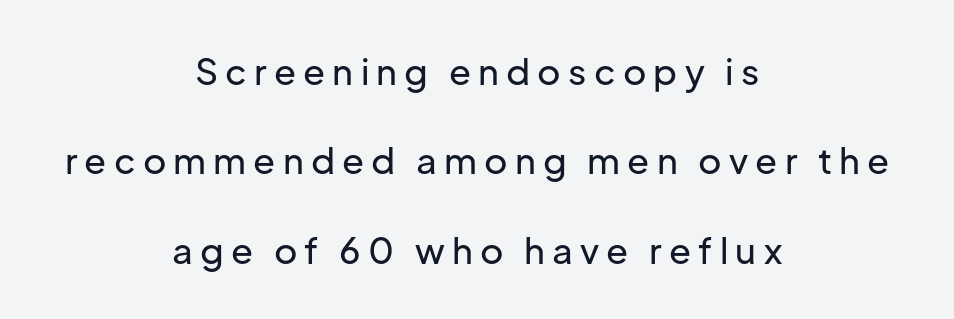
Q: Is the text italic (slanted)? A: No, it is upright.
Q: Is the typeface a serif or a sans-serif typeface? A: Sans-serif.
Q: Is the text underlined? A: No.
Q: How is the paragraph aligned? A: Centered.
Q: Is the spacing between letters normal or unusually wide? A: Unusually wide.
Q: Is the spacing between lines tight, normal or loose? A: Loose.
Q: Width (condensed, normal, or wide)? A: Normal.
Q: Stroke contrast? A: Low.
Q: x-height? A: Medium.
Q: Monospaced? A: No.
